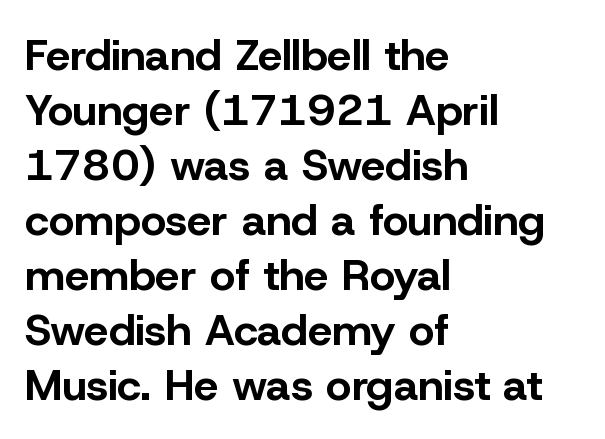
{"serif": "no", "italic": "no", "bold": "yes", "weight": "bold", "width": "normal", "stroke_contrast": "low", "x_height": "medium", "monospaced": "no", "underline": "no", "align": "left", "line_spacing": "normal", "line_spacing_ratio": 1.25, "letter_spacing": "normal", "letter_spacing_em": 0.0, "glyph_px": 44}
